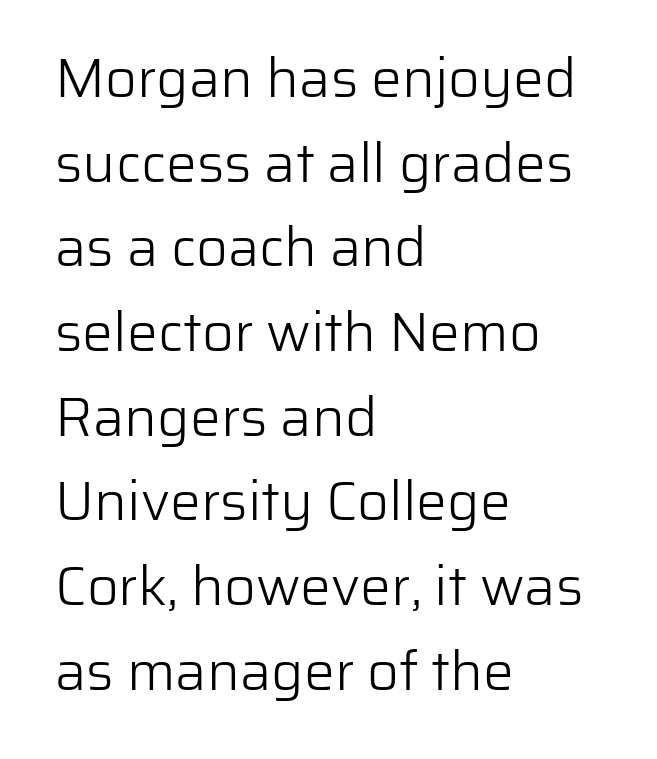
The image shows 55 px light sans-serif type, upright; set left-aligned, normal line spacing (1.54x), normal letter spacing, not underlined; low stroke contrast and a medium x-height.
